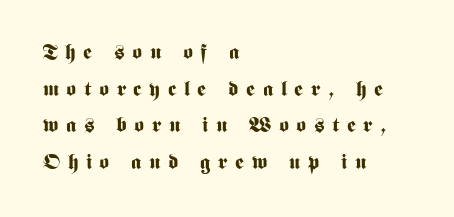
The image shows 21 px bold type, upright; set left-aligned, line spacing 1.74x, unusually wide letter spacing (+0.36 em), not underlined.
